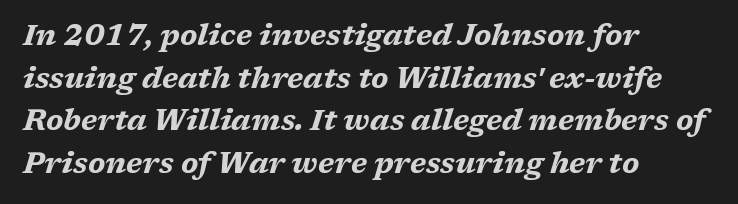
The strip under each line holds only bare page. The type is set solid horizontally, with unmodified tracking. Compared with ordinary roman type, these characters are visibly tilted. This sample is left-justified, so line endings fall wherever the words run out.
